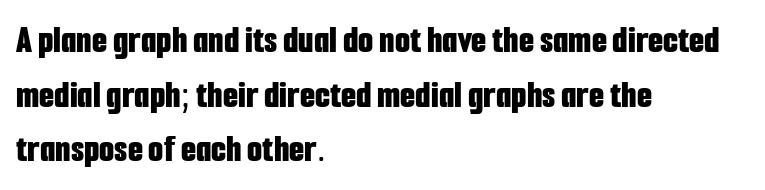
Is the type bold? Yes — the strokes are clearly thick and heavy. The glyphs in this specimen are sans serif. Proportional: the letters do not fall into vertical columns. The rendering anchors every line to the left-hand side.
